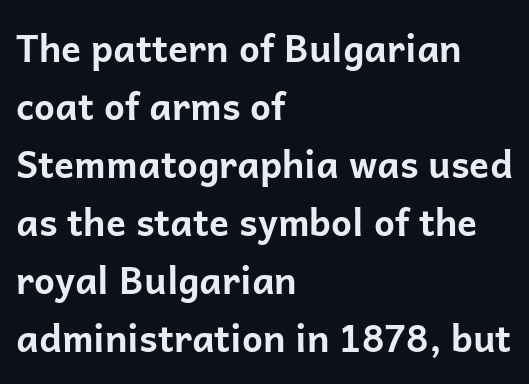
The space directly below the letters is spotless. Regarding leading, the lines here are spaced in the standard way. The passage is arranged the way most books set body copy — flush left. Do the characters align in a grid? No, the font is proportional. Every stem runs plumb, perpendicular to the baseline.
